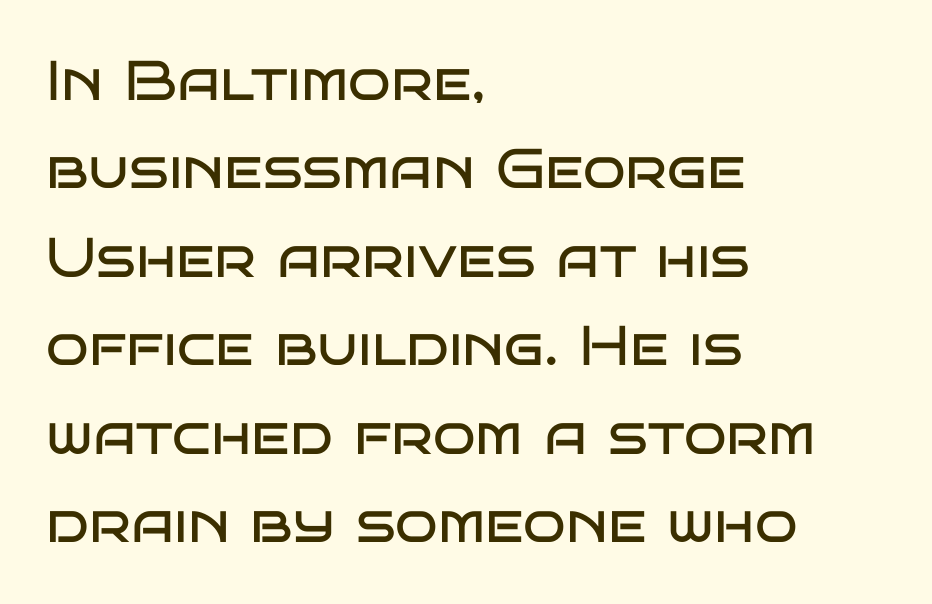
The image shows 56 px regular-weight, wide sans-serif type, upright; set left-aligned, normal line spacing (1.58x), normal letter spacing, not underlined; low stroke contrast and a large x-height.
